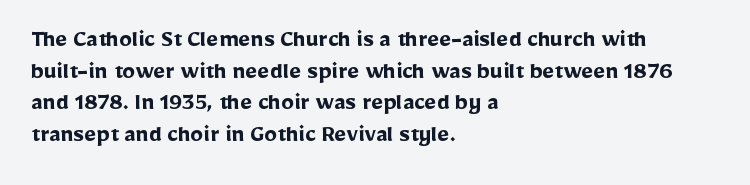
I'd describe the lettering as bold — thick and assertive. Words appear dense and cohesive because spacing is normal. Reading down the block, your eye returns to a fixed left position each line. The lettering holds an erect, upright posture throughout. Descender tails drop into unmarked territory.
